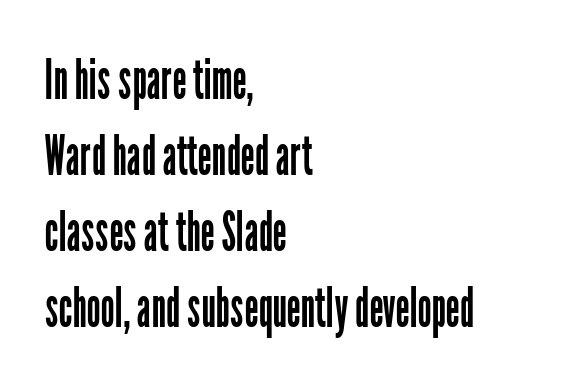
{"serif": "no", "italic": "no", "bold": "no", "weight": "regular", "width": "condensed", "stroke_contrast": "low", "x_height": "medium", "monospaced": "no", "underline": "no", "align": "left", "line_spacing": "normal", "line_spacing_ratio": 1.36, "letter_spacing": "normal", "letter_spacing_em": 0.0, "glyph_px": 56}
